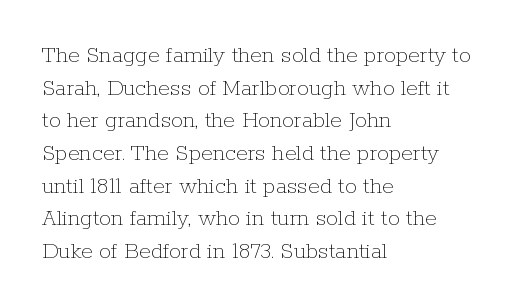
{"italic": "no", "bold": "no", "underline": "no", "align": "left", "line_spacing": "normal", "line_spacing_ratio": 1.36, "letter_spacing": "normal", "letter_spacing_em": 0.0, "glyph_px": 24}
